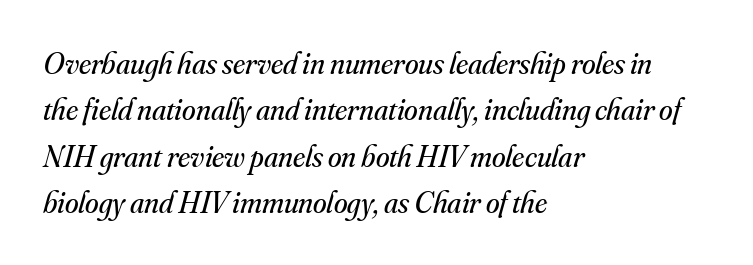
A normal amount of white space separates one row of letters from the next. Character widths vary here, with narrow letters taking less room than wide ones. The typeface has the unassuming heft of standard copy or less. Are there feet on the stems? There are — it's a serif. The string is rendered with underlining switched off. Visually the block forms a straight wall on the left and a jagged coastline on the right.
